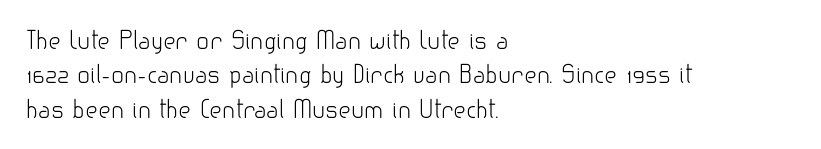
{"italic": "no", "bold": "no", "underline": "no", "align": "left", "line_spacing": "normal", "line_spacing_ratio": 1.43, "letter_spacing": "normal", "letter_spacing_em": 0.0, "glyph_px": 24}
